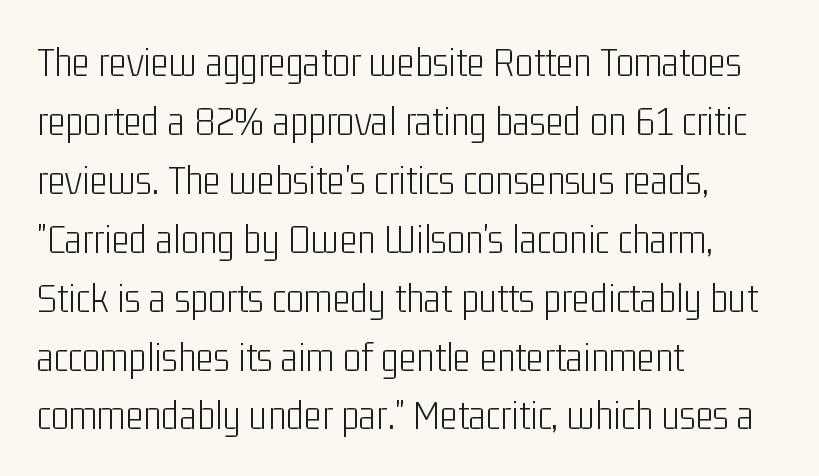
Q: Is the text bold? A: No.
Q: Is the text italic (slanted)? A: No, it is upright.
Q: Is the typeface a serif or a sans-serif typeface? A: Sans-serif.
Q: Is the text underlined? A: No.
Q: How is the paragraph aligned? A: Left-aligned.
Q: Is the spacing between letters normal or unusually wide? A: Normal.
Q: Is the spacing between lines tight, normal or loose? A: Normal.
Q: Width (condensed, normal, or wide)? A: Condensed.
Q: Stroke contrast? A: Low.
Q: x-height? A: Medium.
Q: Monospaced? A: No.
